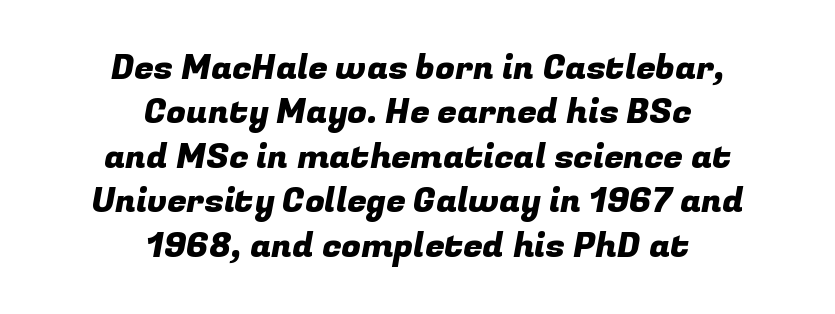
The image shows 35 px sans-serif type; set centered, normal line spacing (1.27x), normal letter spacing, not underlined; low stroke contrast and a medium x-height.
